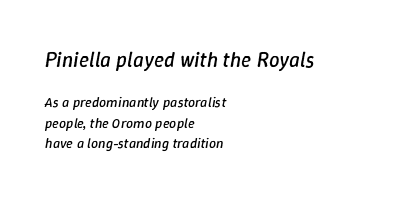
Q: Is the text bold? A: No.
Q: Is the text italic (slanted)? A: Yes, it leans right by about 9 degrees.
Q: Is the text underlined? A: No.
Q: How is the paragraph aligned? A: Left-aligned.
Q: Is the spacing between letters normal or unusually wide? A: Normal.
Q: Is the spacing between lines tight, normal or loose? A: Normal.
Q: Which block of text is set in a larger size, the first (top) or the second (bottom)? A: The first (top) one.
